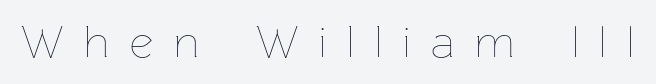
{"italic": "no", "bold": "no", "weight": "thin", "width": "normal", "stroke_contrast": "low", "x_height": "medium", "monospaced": "no", "underline": "no", "letter_spacing": "wide", "letter_spacing_em": 0.46, "glyph_px": 45}
